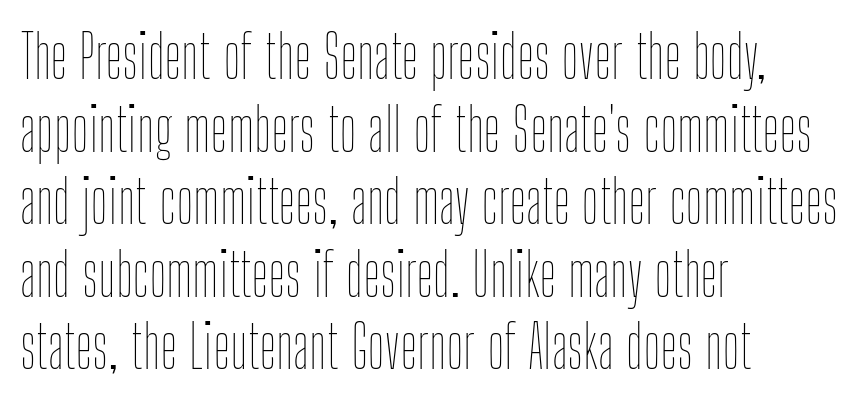
The image shows 59 px thin, condensed type, upright; set left-aligned, line spacing 1.23x, normal letter spacing, not underlined; low stroke contrast and a medium x-height.
